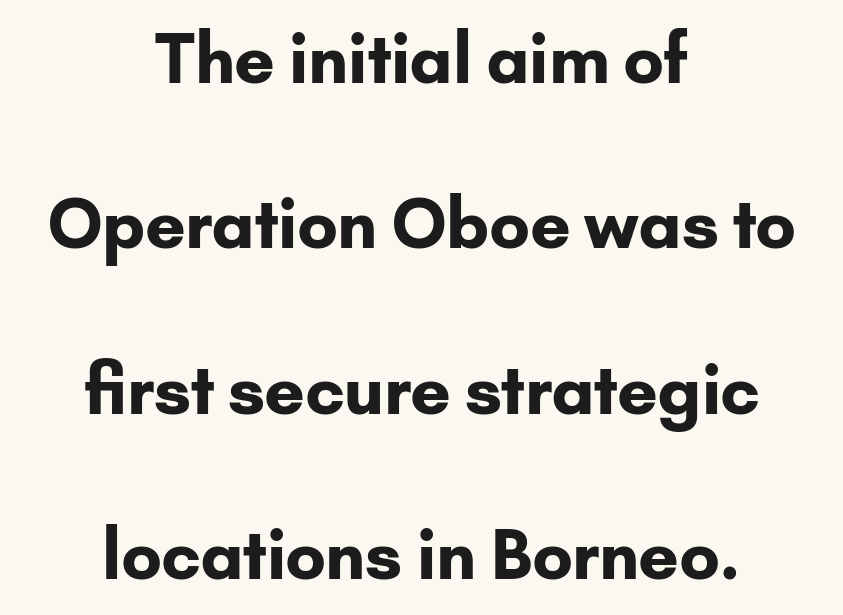
Does extra space separate the letters? No, they use regular spacing. The passage shown is emphatically bold. Looks like regular typesetting: each glyph gets only the width it needs. Horizontally, the lines are justified to the midpoint only. This is roman type, the default non-slanted kind.
